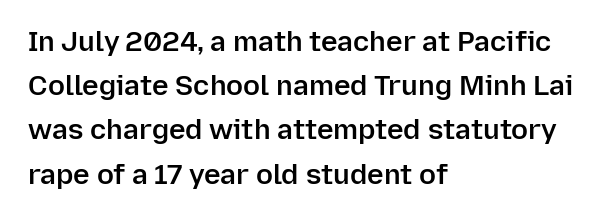
The gap between lines stays unmarked. The lines sit at an ordinary, default distance from one another. The letters stand straight up with perfectly vertical stems. Weight: semibold (demi). Does the type have serifs? No, each stem ends abruptly. Note the varied advance widths — an 'i' is clearly narrower than an 'm'.
